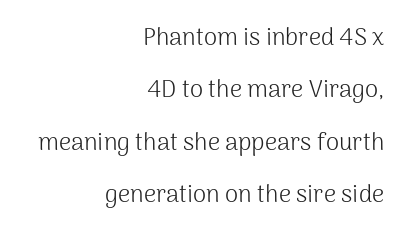
The gaps between neighbouring characters are ordinary and unremarkable. These glyphs show unthickened strokes, regular width or finer. Every stem runs plumb, perpendicular to the baseline. Students, observe: this is what heavily led, spacious text looks like.
